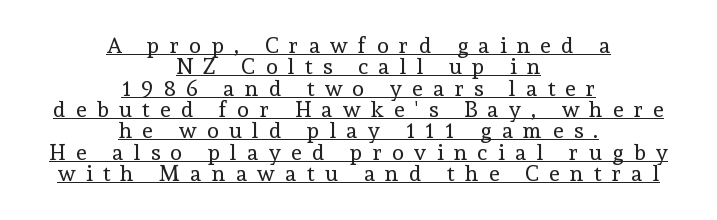
Look at the tracking — it's clearly loosened, letters drifting apart. Weight: regular or lighter. Every word sits above its own underline. The typography opts for an upright posture over an oblique one. Does the copy run flush right? No — it is centered line by line. The block of text is dense from top to bottom, with scant space between rows.
